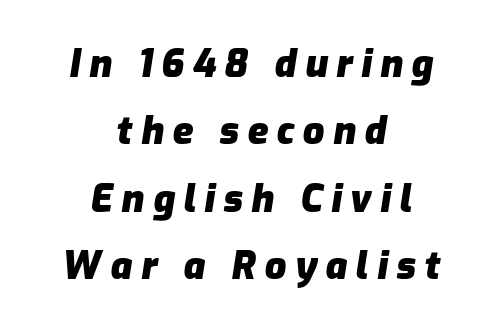
{"italic": "yes", "lean": "right", "slant_degrees": 9, "bold": "yes", "weight": "heavy", "width": "normal", "stroke_contrast": "low", "x_height": "medium", "monospaced": "no", "underline": "no", "align": "center", "line_spacing_ratio": 1.77, "letter_spacing": "wide", "letter_spacing_em": 0.22, "glyph_px": 38}
